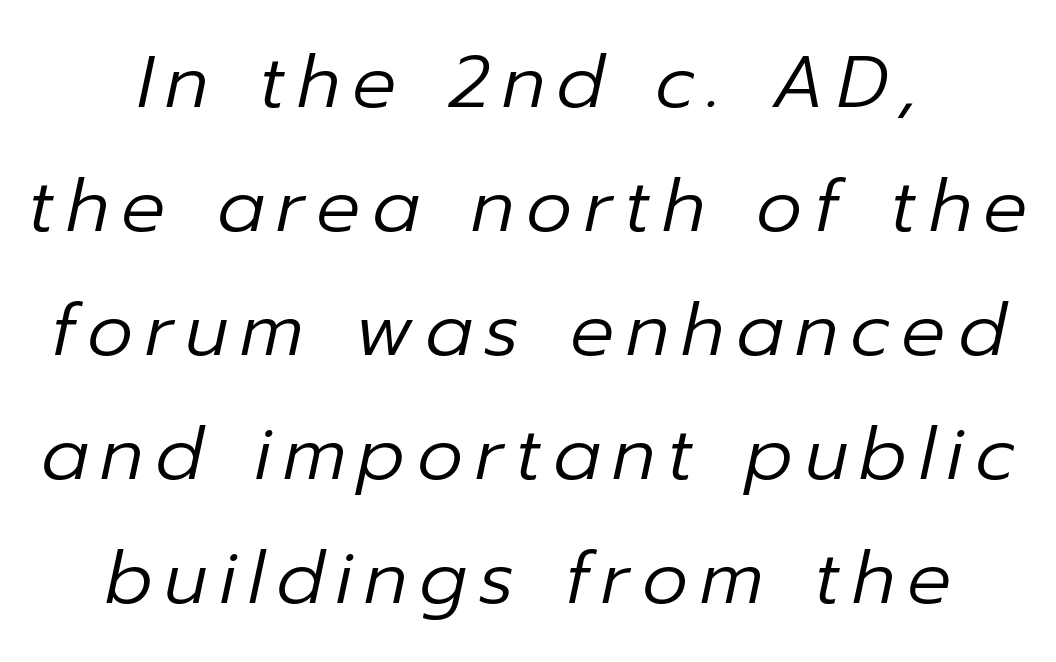
The passage shown is typed in a proportional face where columns would drift. Horizontal alignment here is central, giving a formal, balanced look. Summary of weight: not heavy and not bold. This is oblique type, the kind used for emphasis or titles.
